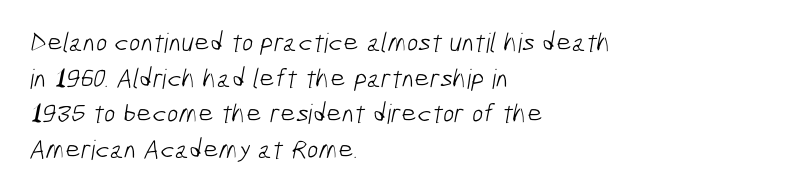
The passage shown is not bold in any degree. Characters follow at the spacing the type designer built in. Vertically, the passage feels balanced, rows spaced as you'd expect. Underlining? Definitely not there.
